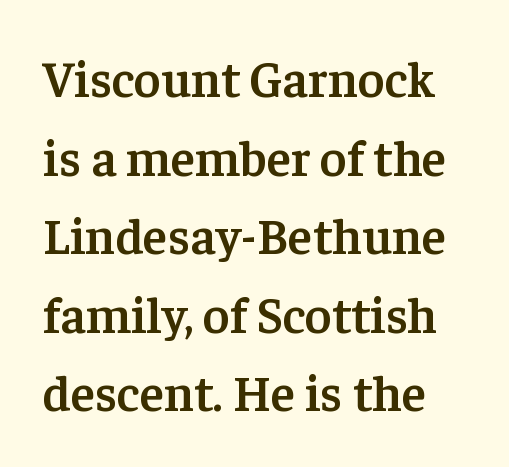
Q: Is the text bold? A: Semi-bold.
Q: Is the text italic (slanted)? A: No, it is upright.
Q: Is the typeface a serif or a sans-serif typeface? A: Serif.
Q: Is the text underlined? A: No.
Q: Is the spacing between letters normal or unusually wide? A: Normal.
Q: Is the spacing between lines tight, normal or loose? A: Normal.
Q: Width (condensed, normal, or wide)? A: Normal.
Q: Stroke contrast? A: Low.
Q: x-height? A: Medium.
Q: Monospaced? A: No.
